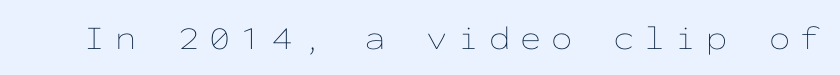
Q: Is the text bold? A: No.
Q: Is the text italic (slanted)? A: No, it is upright.
Q: Is the text underlined? A: No.
Q: Is the spacing between letters normal or unusually wide? A: Unusually wide.
Q: Width (condensed, normal, or wide)? A: Wide.
Q: Stroke contrast? A: Low.
Q: x-height? A: Medium.
Q: Monospaced? A: Yes.
